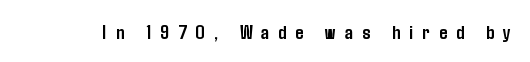
How heavy is the stroke? Heavy — this is a bold. Type without underlining. Inter-character spacing is expanded well beyond the font's built-in metrics. The axis of the letterforms is exactly vertical.
